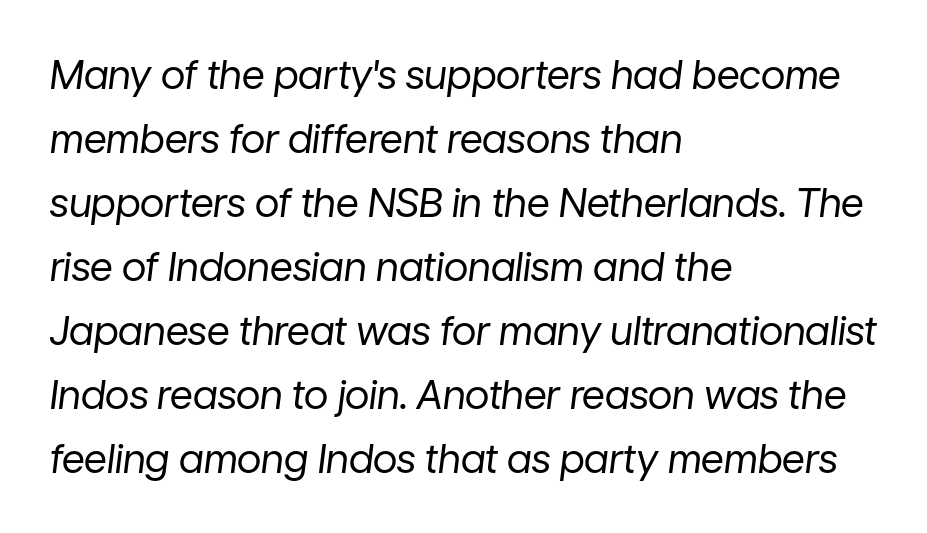
The image shows 40 px regular-weight type, italic (leaning right); set left-aligned, normal line spacing (1.6x), normal letter spacing, not underlined; low stroke contrast and a medium x-height.
